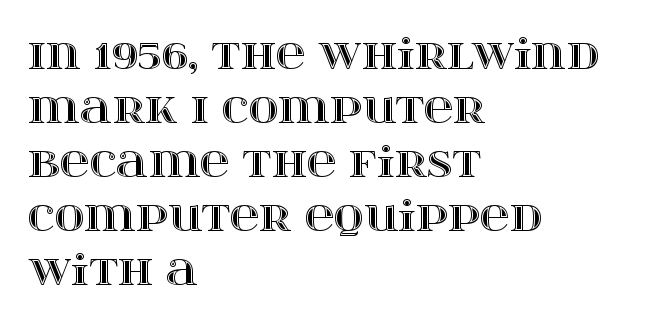
The image shows 41 px wide type, upright; set left-aligned, normal line spacing (1.32x), normal letter spacing, not underlined; a large x-height.
